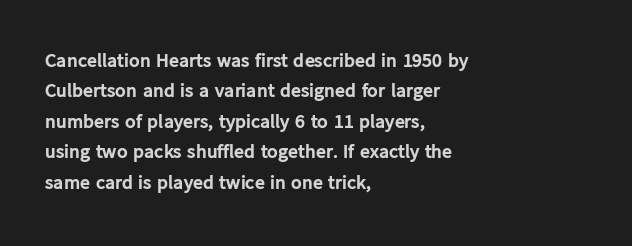
Heavy, bold letterforms. The rendering anchors every line to the left-hand side. The line-height multiplier appears to be the usual default. Style check: upright. There is no visible air inserted between adjacent glyphs. Descenders hang freely into open space.
